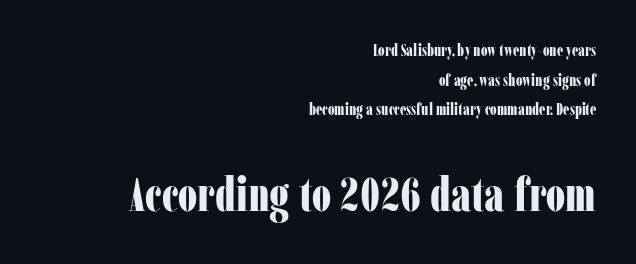
Stroke thickness is high; the sample reads as a true bold. Which chunk is bigger? The second one — the bottom block dwarfs the top. Vertical strokes here are truly vertical. Layout note: lines flush right. The characters display serif detailing at their extremities. Clear beneath every line of the passage.
